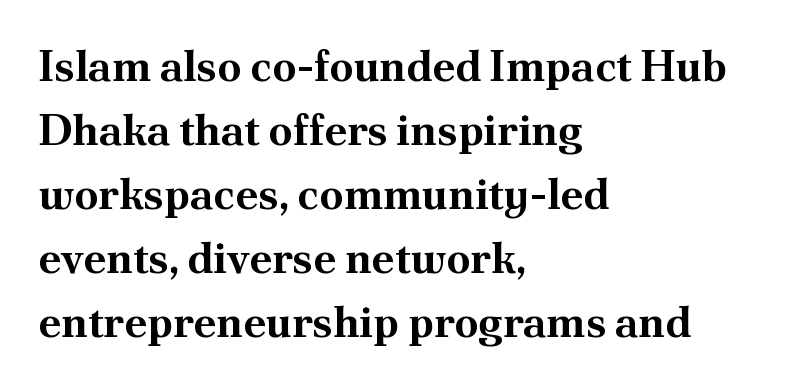
Q: Is the text bold? A: Yes.
Q: Is the text italic (slanted)? A: No, it is upright.
Q: Is the typeface a serif or a sans-serif typeface? A: Serif.
Q: Is the text underlined? A: No.
Q: How is the paragraph aligned? A: Left-aligned.
Q: Is the spacing between letters normal or unusually wide? A: Normal.
Q: Is the spacing between lines tight, normal or loose? A: Normal.
Q: Width (condensed, normal, or wide)? A: Normal.
Q: Stroke contrast? A: Medium.
Q: x-height? A: Small.
Q: Monospaced? A: No.
